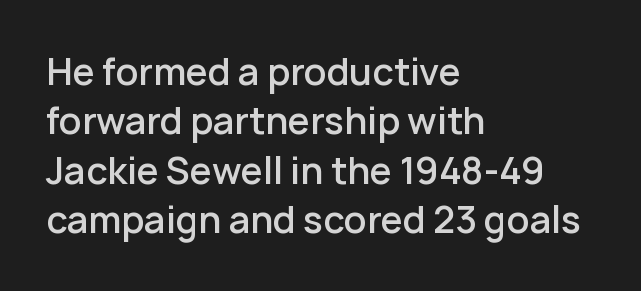
The image shows 36 px semibold sans-serif type, upright; set left-aligned, normal line spacing (1.37x), normal letter spacing, not underlined; low stroke contrast and a medium x-height.
